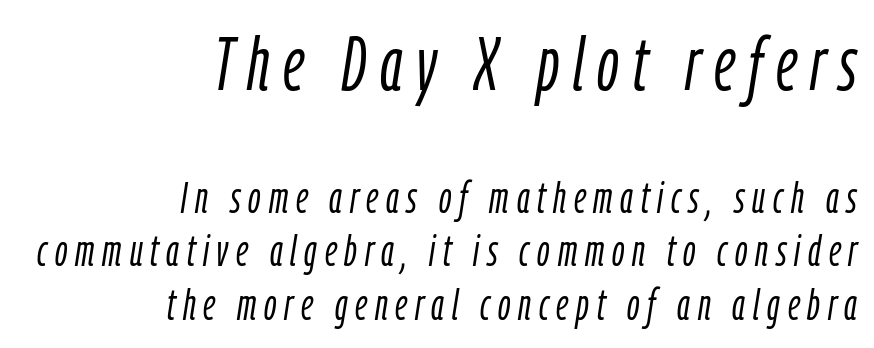
Varying glyph widths throughout — classic text-font behaviour. The text block is weighted toward the right margin, trailing off unevenly leftward. Plain, unruled lines of type. Style check: oblique.
